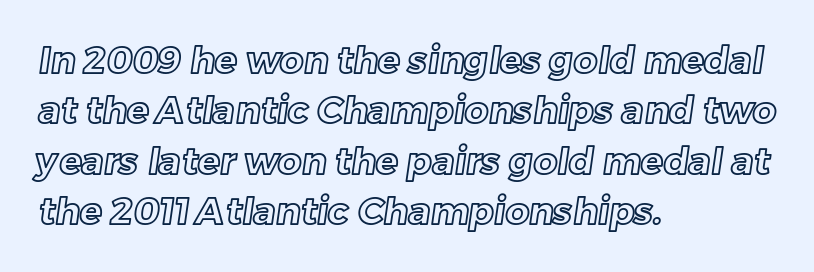
Line starts are locked; line ends wander. Vertically, the passage feels balanced, rows spaced as you'd expect. Spacing verdict: proportional, widths tailored to each character. Any mark beneath the type? The region is blank. Spacing between characters is what you'd get straight out of the box.
